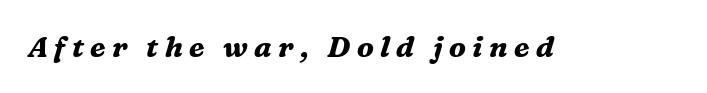
Q: Is the text bold? A: Yes.
Q: Is the text italic (slanted)? A: Yes, it leans right by about 16 degrees.
Q: Is the typeface a serif or a sans-serif typeface? A: Serif.
Q: Is the text underlined? A: No.
Q: Is the spacing between letters normal or unusually wide? A: Unusually wide.
Q: Width (condensed, normal, or wide)? A: Normal.
Q: Stroke contrast? A: Medium.
Q: x-height? A: Medium.
Q: Monospaced? A: No.
